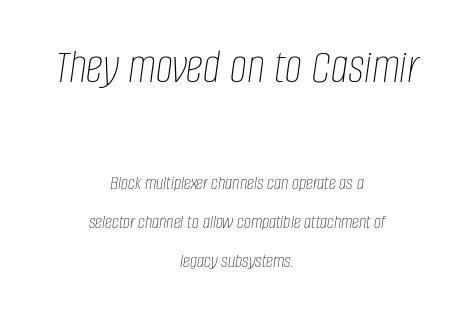
Q: Is the text bold? A: No.
Q: Is the text italic (slanted)? A: Yes, it leans right by about 8 degrees.
Q: Is the text underlined? A: No.
Q: How is the paragraph aligned? A: Centered.
Q: Is the spacing between letters normal or unusually wide? A: Normal.
Q: Is the spacing between lines tight, normal or loose? A: Loose.
Q: Which block of text is set in a larger size, the first (top) or the second (bottom)? A: The first (top) one.
Q: Width (condensed, normal, or wide)? A: Condensed.
Q: Stroke contrast? A: Low.
Q: x-height? A: Large.
Q: Monospaced? A: No.
